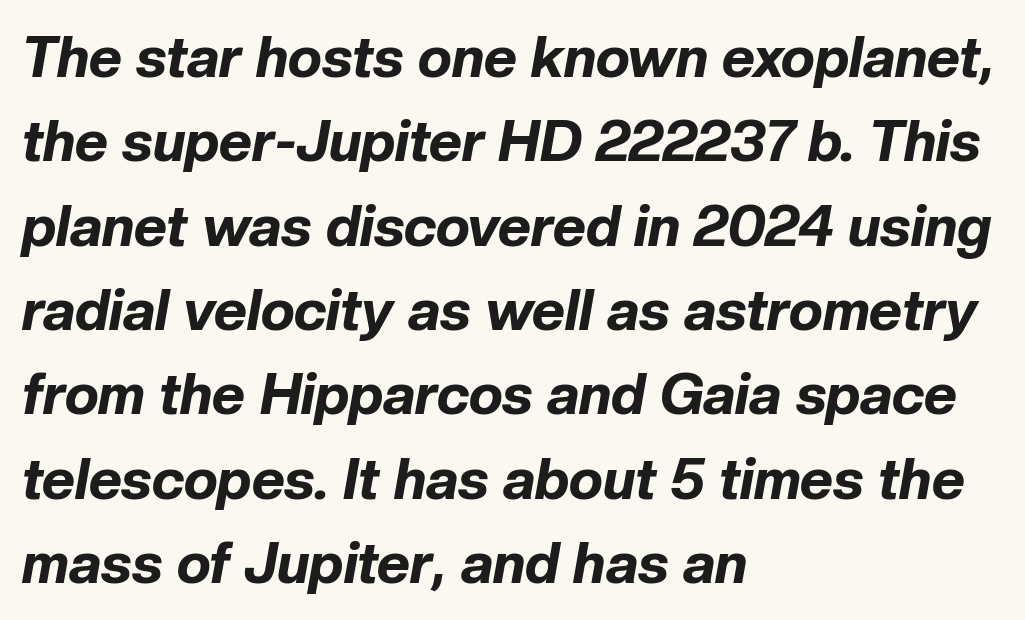
The image shows 57 px bold type, italic (leaning right); set left-aligned, normal line spacing (1.48x), normal letter spacing, not underlined; low stroke contrast and a medium x-height.
